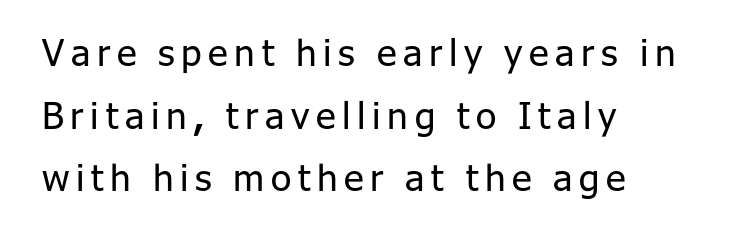
{"serif": "no", "italic": "no", "bold": "no", "weight": "regular", "width": "normal", "stroke_contrast": "low", "x_height": "medium", "monospaced": "no", "underline": "no", "align": "left", "line_spacing": "normal", "line_spacing_ratio": 1.69, "glyph_px": 37}
